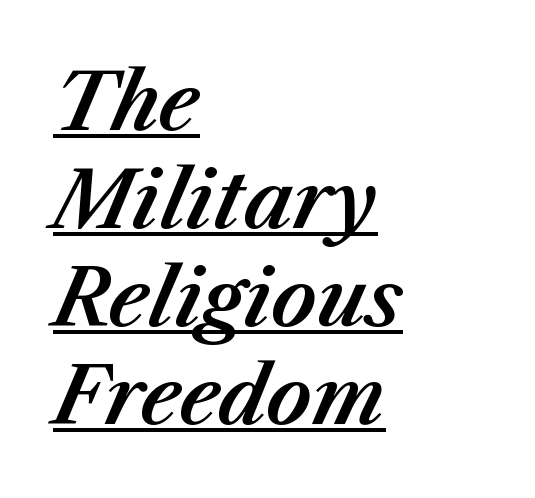
The image shows 79 px text type, italic (leaning right); set left-aligned, line spacing 1.24x, normal letter spacing, underlined; medium stroke contrast and a medium x-height.
